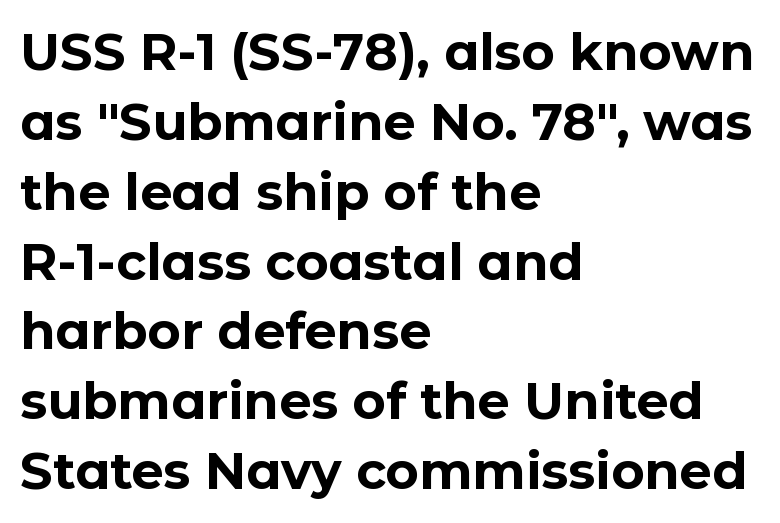
Q: Is the text bold? A: Yes.
Q: Is the text italic (slanted)? A: No, it is upright.
Q: Is the typeface a serif or a sans-serif typeface? A: Sans-serif.
Q: Is the text underlined? A: No.
Q: How is the paragraph aligned? A: Left-aligned.
Q: Is the spacing between letters normal or unusually wide? A: Normal.
Q: Is the spacing between lines tight, normal or loose? A: Normal.
Q: Width (condensed, normal, or wide)? A: Normal.
Q: Stroke contrast? A: Low.
Q: x-height? A: Medium.
Q: Monospaced? A: No.
